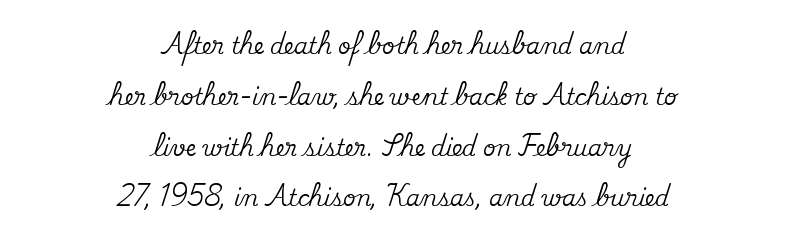
Q: Is the text italic (slanted)? A: Yes.
Q: Is the text underlined? A: No.
Q: How is the paragraph aligned? A: Centered.
Q: Is the spacing between letters normal or unusually wide? A: Normal.
Q: Is the spacing between lines tight, normal or loose? A: Loose.
